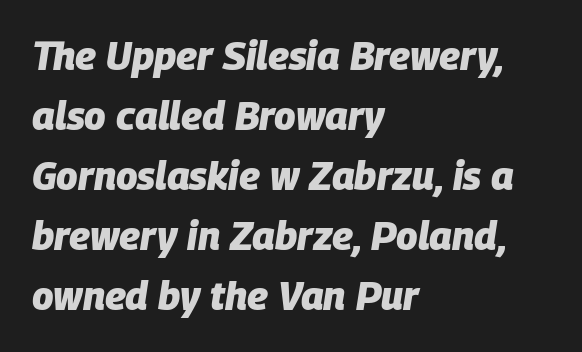
{"italic": "yes", "lean": "right", "slant_degrees": 9, "bold": "yes", "weight": "heavy", "width": "normal", "stroke_contrast": "low", "x_height": "large", "monospaced": "no", "underline": "no", "align": "left", "line_spacing": "normal", "line_spacing_ratio": 1.54, "letter_spacing": "normal", "letter_spacing_em": 0.0, "glyph_px": 39}
